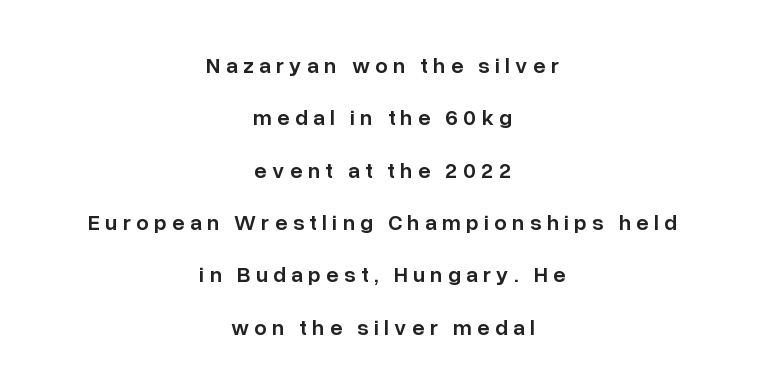
{"italic": "no", "bold": "semi", "underline": "no", "align": "center", "line_spacing": "loose", "line_spacing_ratio": 2.38, "letter_spacing": "wide", "letter_spacing_em": 0.24, "glyph_px": 22}
